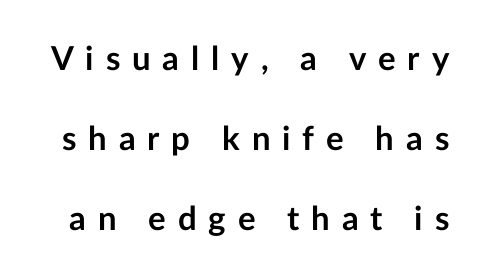
The image shows 33 px semibold sans-serif type, upright; set loose line spacing (2.42x), unusually wide letter spacing (+0.36 em), not underlined; low stroke contrast and a medium x-height.
